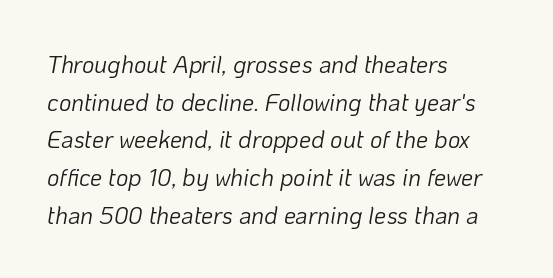
The image shows 24 px text type, italic (leaning right); set left-aligned, normal line spacing (1.57x), normal letter spacing, not underlined.
